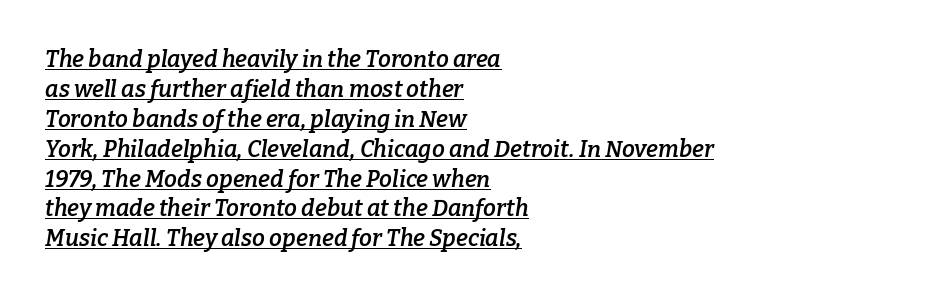
Q: Is the text bold? A: Semi-bold.
Q: Is the text italic (slanted)? A: Yes, it leans right by about 9 degrees.
Q: Is the text underlined? A: Yes.
Q: How is the paragraph aligned? A: Left-aligned.
Q: Is the spacing between letters normal or unusually wide? A: Normal.
Q: Is the spacing between lines tight, normal or loose? A: Normal.
